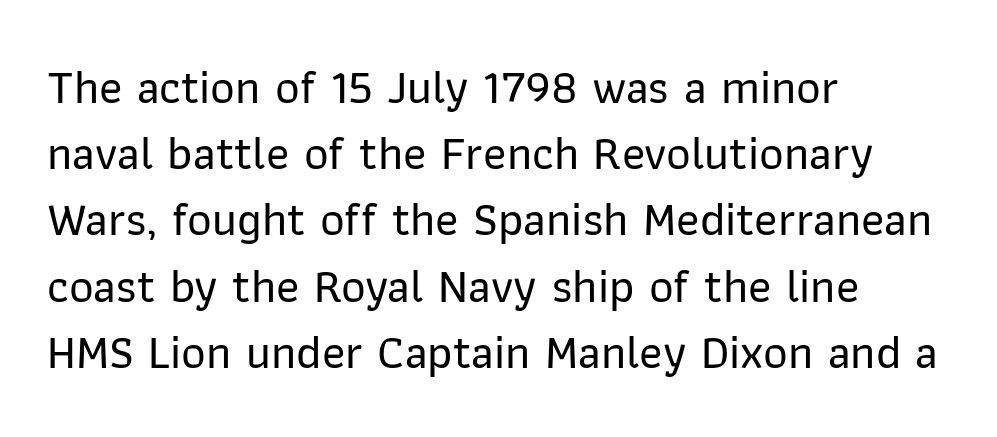
The rows are spaced the way most documents space them. Caption: multi-line text, flush left, ragged right. Is this a fixed-width face? No — the glyphs have proportional, varying widths. Tracking here is standard; glyphs follow each other at the usual distance.
